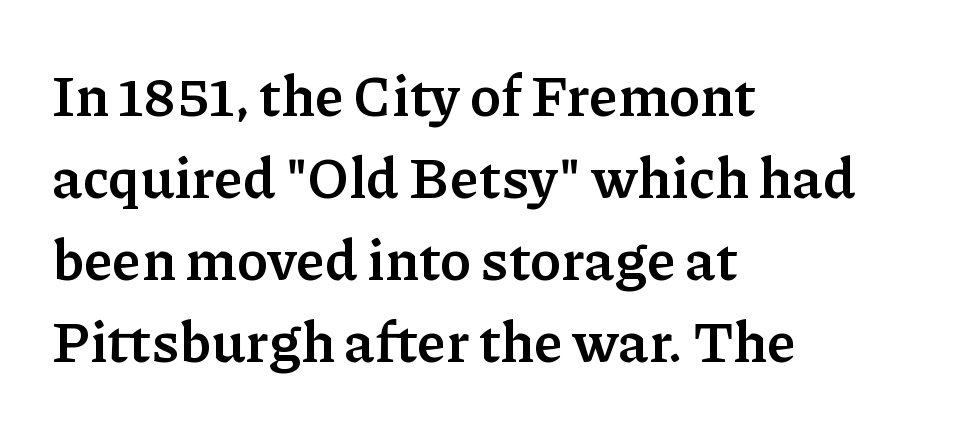
The image shows 57 px semibold serif type, upright; set left-aligned, normal line spacing (1.44x), normal letter spacing, not underlined; low stroke contrast and a medium x-height.
